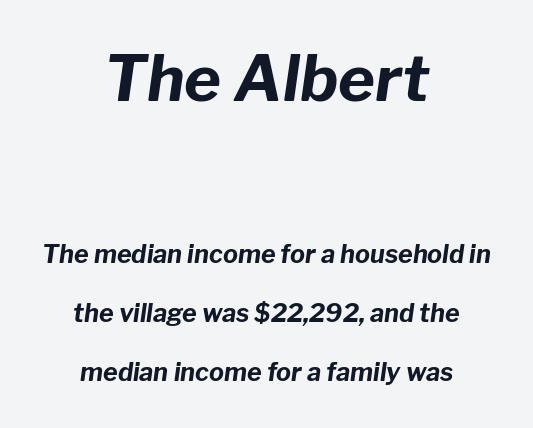
{"italic": "yes", "lean": "right", "slant_degrees": 8, "bold": "yes", "weight": "bold", "width": "normal", "stroke_contrast": "low", "x_height": "medium", "monospaced": "no", "underline": "no", "align": "center", "line_spacing": "loose", "line_spacing_ratio": 2.35, "letter_spacing": "normal", "letter_spacing_em": 0.0, "larger_block": "first", "size_ratio": 2.52, "glyph_px": 63}
